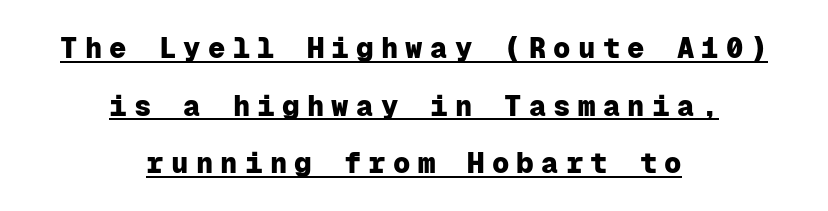
{"serif": "no", "italic": "no", "bold": "yes", "weight": "heavy", "width": "normal", "stroke_contrast": "low", "x_height": "medium", "monospaced": "yes", "underline": "yes", "align": "center", "line_spacing": "loose", "line_spacing_ratio": 1.99, "letter_spacing": "wide", "letter_spacing_em": 0.25, "glyph_px": 29}
